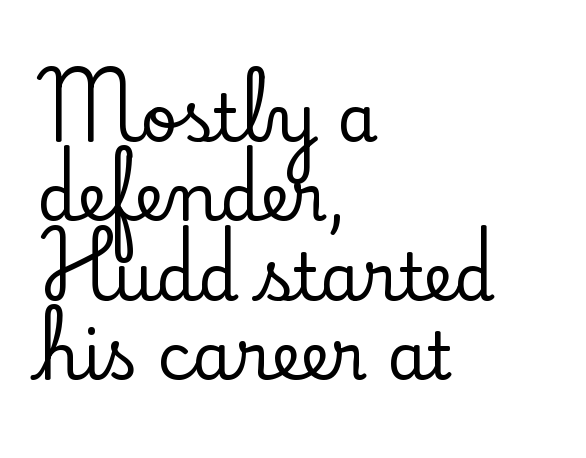
Q: Is the text italic (slanted)? A: No, it is upright.
Q: Is the typeface a serif or a sans-serif typeface? A: Serif.
Q: Is the text underlined? A: No.
Q: How is the paragraph aligned? A: Left-aligned.
Q: Is the spacing between letters normal or unusually wide? A: Normal.
Q: Width (condensed, normal, or wide)? A: Normal.
Q: Stroke contrast? A: Low.
Q: x-height? A: Small.
Q: Monospaced? A: No.
